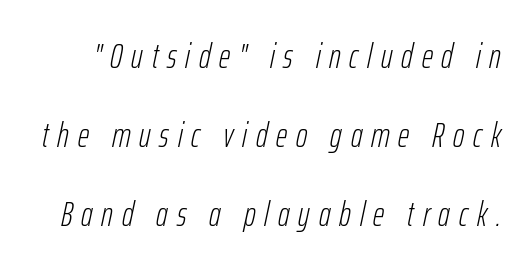
{"italic": "yes", "lean": "right", "slant_degrees": 12, "bold": "no", "weight": "light", "width": "condensed", "stroke_contrast": "low", "x_height": "medium", "monospaced": "no", "underline": "no", "line_spacing": "loose", "line_spacing_ratio": 2.26, "letter_spacing": "wide", "letter_spacing_em": 0.25, "glyph_px": 35}
